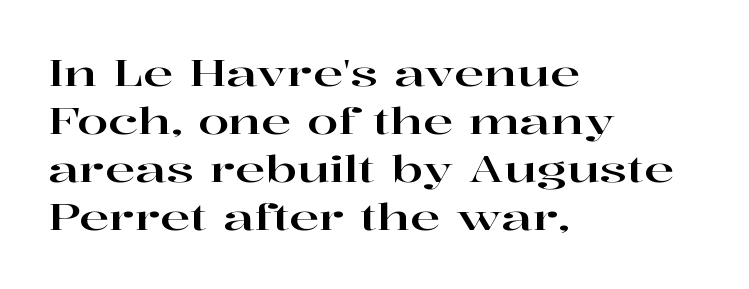
The image shows 36 px wide serif type, upright; set left-aligned, normal line spacing (1.33x), normal letter spacing, not underlined; high stroke contrast and a medium x-height.
